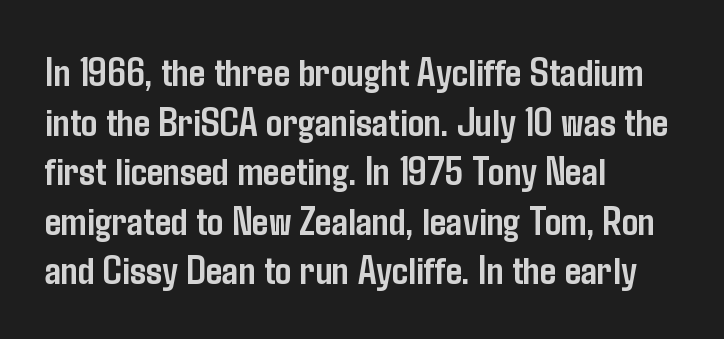
The image shows 41 px semibold, condensed sans-serif type, upright; set left-aligned, line spacing 1.21x, normal letter spacing, not underlined; low stroke contrast and a medium x-height.
